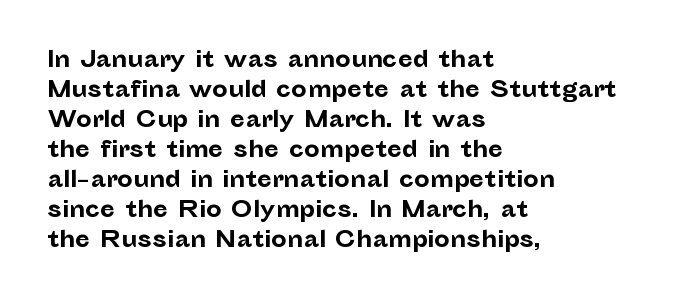
{"italic": "no", "bold": "yes", "underline": "no", "align": "left", "line_spacing": "normal", "line_spacing_ratio": 1.36, "letter_spacing": "normal", "letter_spacing_em": 0.0, "glyph_px": 22}
